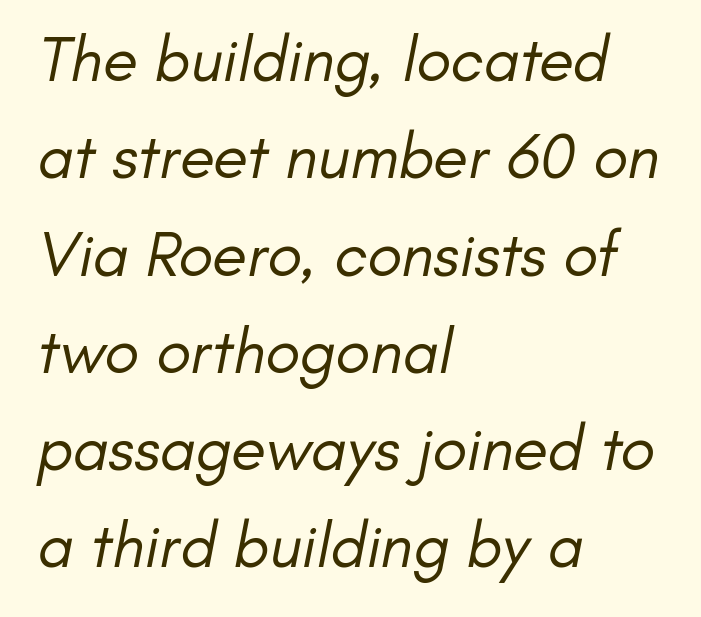
{"serif": "no", "bold": "no", "weight": "regular", "width": "normal", "stroke_contrast": "low", "x_height": "small", "monospaced": "no", "underline": "no", "align": "left", "line_spacing": "normal", "line_spacing_ratio": 1.52, "letter_spacing": "normal", "letter_spacing_em": 0.0, "glyph_px": 64}
